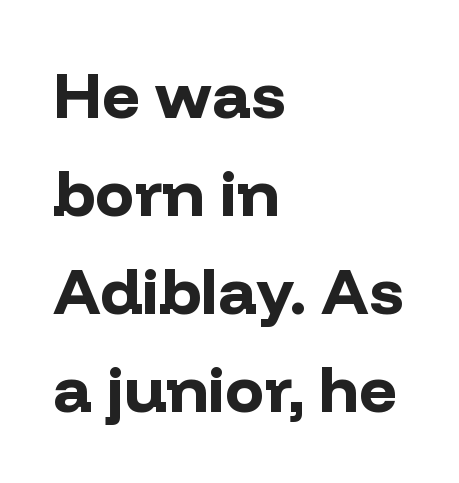
Every letter is thick-stroked: bold, no question. These lines are composed in type without serifs. Students, observe: this is what conventionally led text looks like. Italic: no, the glyphs are upright roman. Just letters on the line, the space beneath them empty.
